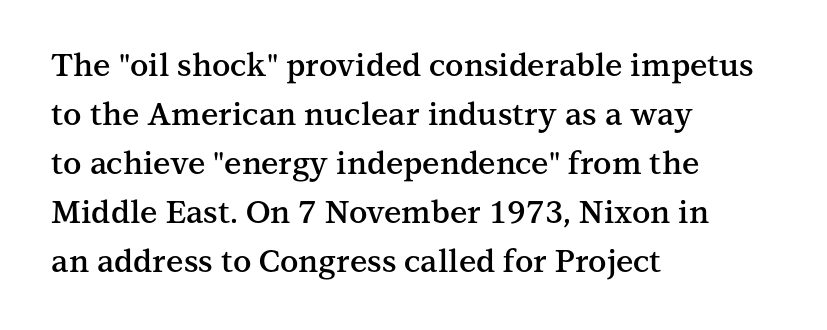
{"serif": "yes", "italic": "no", "bold": "semi", "weight": "semibold", "width": "normal", "stroke_contrast": "medium", "x_height": "medium", "monospaced": "no", "underline": "no", "align": "left", "line_spacing": "normal", "line_spacing_ratio": 1.58, "letter_spacing": "normal", "letter_spacing_em": 0.0, "glyph_px": 31}
